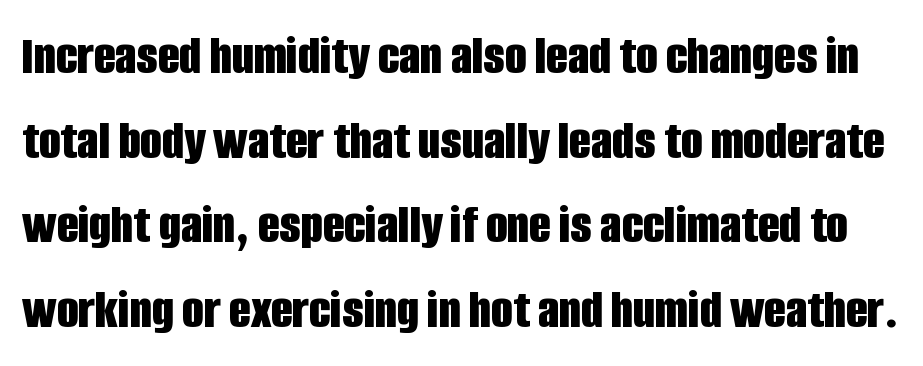
{"serif": "no", "italic": "no", "bold": "yes", "weight": "bold", "width": "condensed", "stroke_contrast": "low", "x_height": "large", "monospaced": "no", "underline": "no", "line_spacing": "normal", "line_spacing_ratio": 1.51, "letter_spacing": "normal", "letter_spacing_em": 0.0, "glyph_px": 56}
